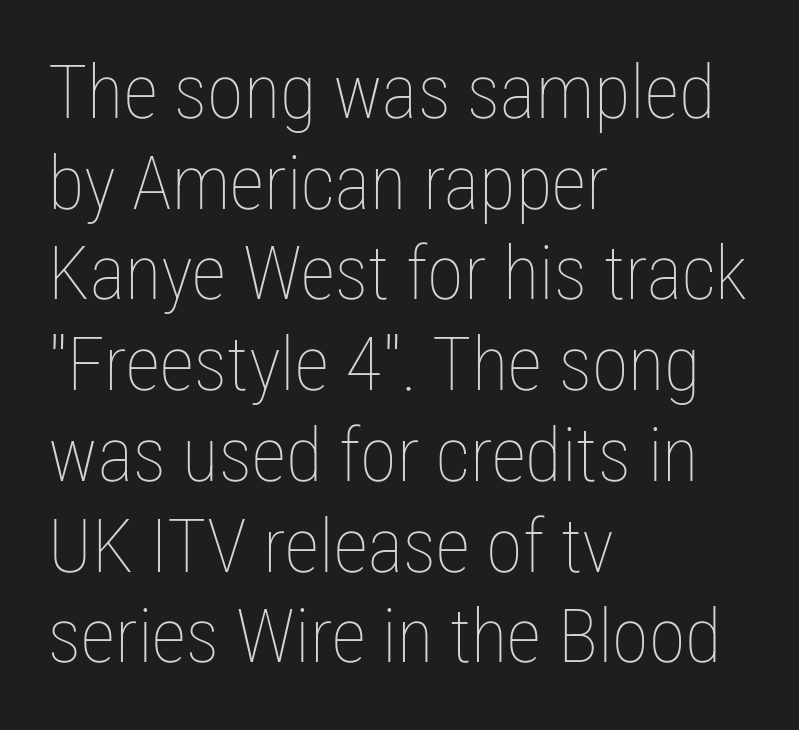
You could not count columns in this text — the font is proportionally spaced. On a weight scale, this lands at 450 or below. Every character sits straight up, as roman type does. Horizontal alignment here is leftward, the default for most running prose.
